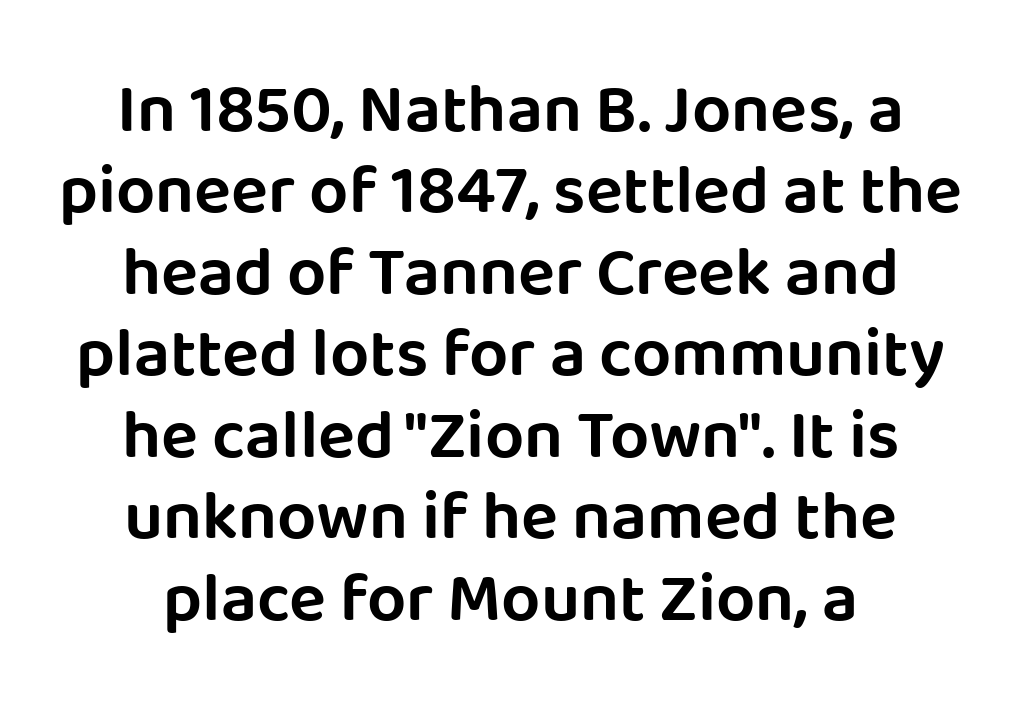
You can tell from the bare stems that sans-serif type was used. Both edges are ragged and mirror each other, which tells us the setting is centered. The gap between lines stays unmarked. This is roman type, the default non-slanted kind. This rendering leaves character spacing at its baseline value.
